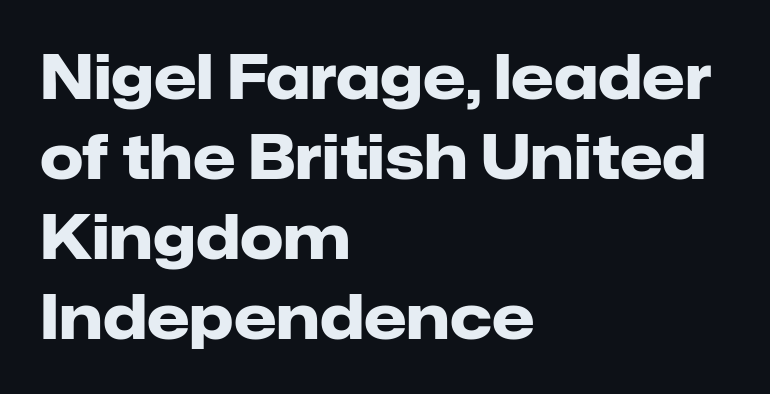
The image shows 61 px heavy sans-serif type, upright; set left-aligned, normal line spacing (1.31x), normal letter spacing, not underlined; low stroke contrast and a medium x-height.
